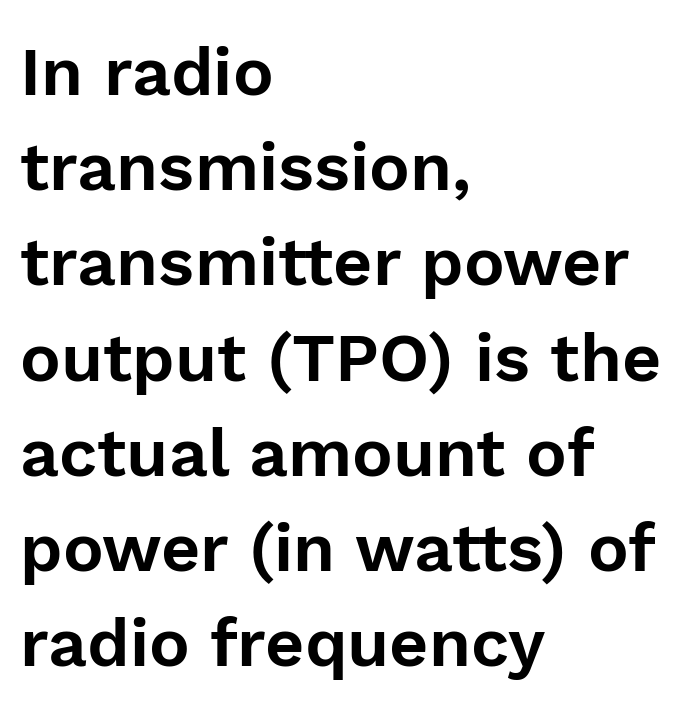
The gap between lines stays unmarked. Each line starts at the same left margin while the right side varies. Successive baselines arrive at the customary interval. Posture: straight, roman, zero tilt. A typesetter would label this face a sans. Tracking value appears to be zero — textbook default spacing.
